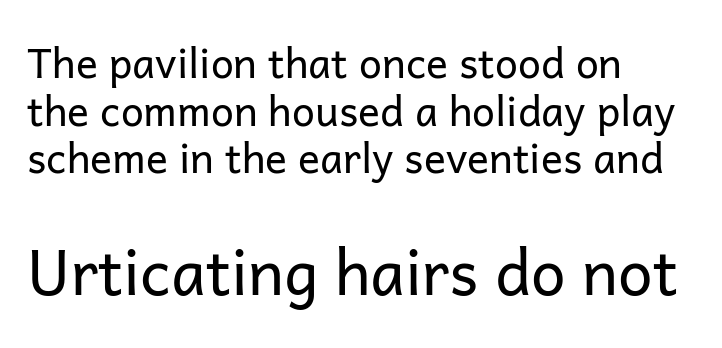
Q: Is the text bold? A: No.
Q: Is the text italic (slanted)? A: No, it is upright.
Q: Is the typeface a serif or a sans-serif typeface? A: Sans-serif.
Q: Is the text underlined? A: No.
Q: How is the paragraph aligned? A: Left-aligned.
Q: Is the spacing between letters normal or unusually wide? A: Normal.
Q: Which block of text is set in a larger size, the first (top) or the second (bottom)? A: The second (bottom) one.
Q: Width (condensed, normal, or wide)? A: Normal.
Q: Stroke contrast? A: Low.
Q: x-height? A: Medium.
Q: Monospaced? A: No.
